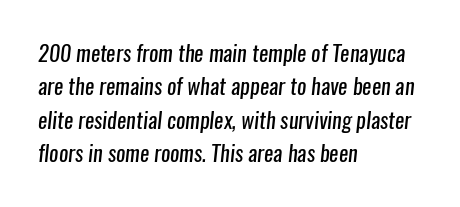
{"bold": "no", "underline": "no", "align": "left", "line_spacing": "normal", "line_spacing_ratio": 1.52, "letter_spacing": "normal", "letter_spacing_em": 0.0, "glyph_px": 22}
